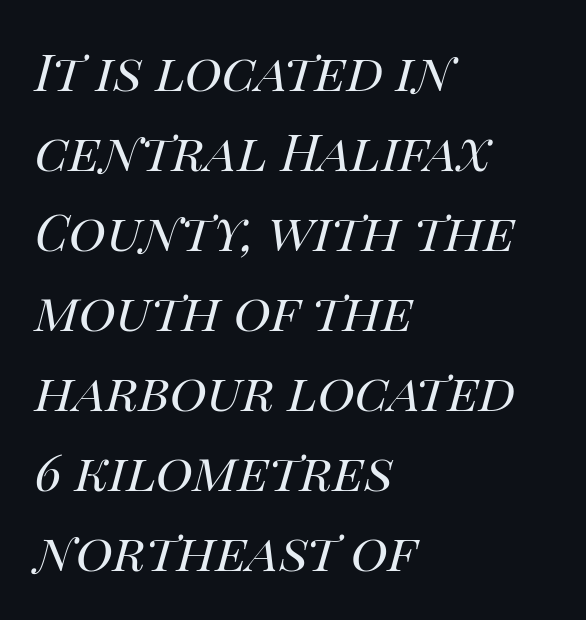
The image shows 51 px regular-weight type, italic (leaning right); set left-aligned, normal line spacing (1.57x), normal letter spacing, not underlined; high stroke contrast and a large x-height.
